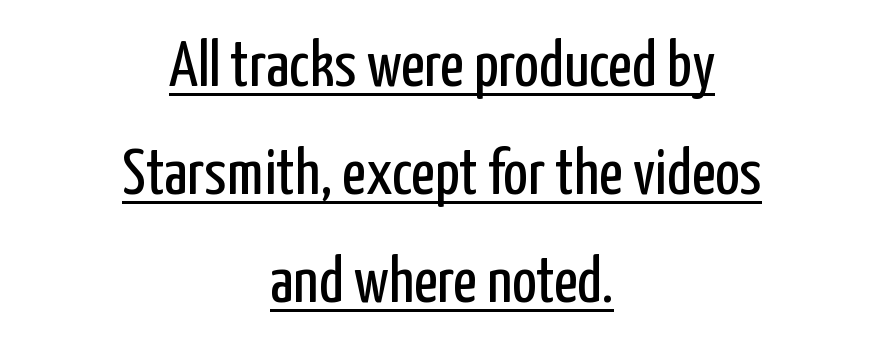
The image shows 65 px regular-weight, condensed sans-serif type, upright; set centered, normal line spacing (1.66x), normal letter spacing, underlined; low stroke contrast and a medium x-height.
